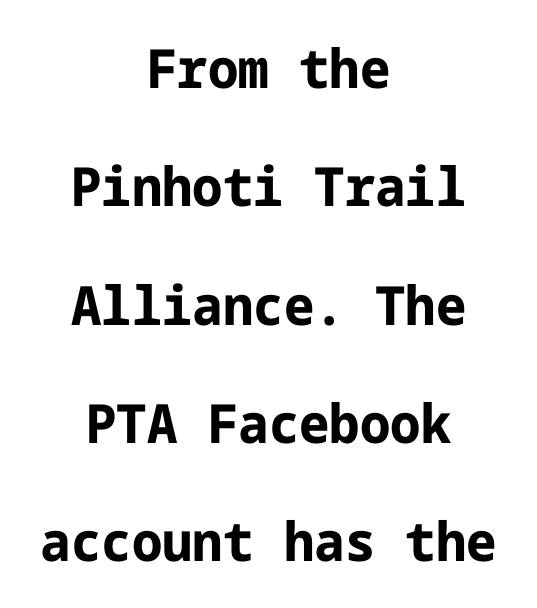
{"serif": "no", "italic": "no", "bold": "yes", "weight": "bold", "width": "normal", "stroke_contrast": "low", "x_height": "medium", "underline": "no", "align": "center", "line_spacing": "loose", "line_spacing_ratio": 2.19, "letter_spacing": "normal", "letter_spacing_em": 0.0, "glyph_px": 54}
